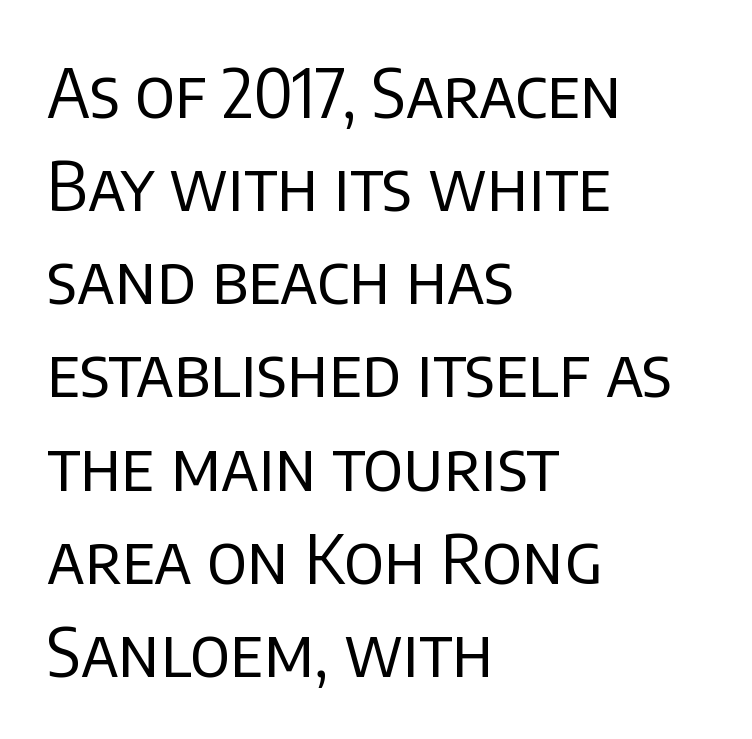
A quiet, ordinary-to-light weight characterises the typeface. A classic flush-left, rag-right setting is used for this passage. Check where the strokes stop: nothing finishes them off — pure sans. The area under the type is left untouched.
